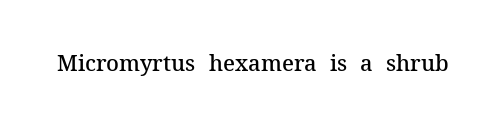
The image shows 22 px text type, upright; set normal letter spacing, not underlined.
